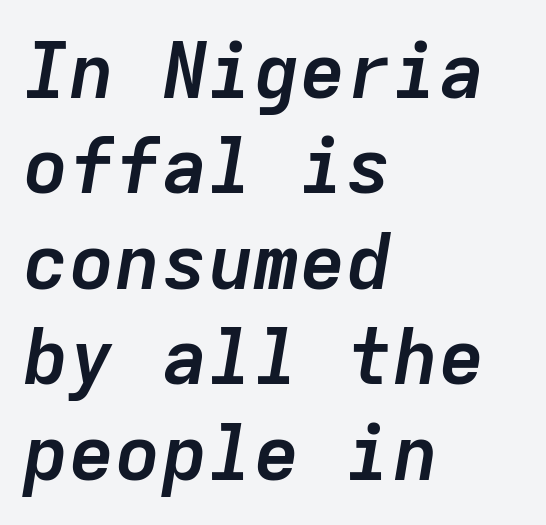
Slanted lettering throughout. The glyphs are unaccompanied by any horizontal stroke below them. The passage is arranged the way most books set body copy — flush left. Strokes here are thick enough to call this a true bold. Looks like terminal output: every glyph gets an equal slot. Inter-character spacing is left at the font's built-in metrics.
